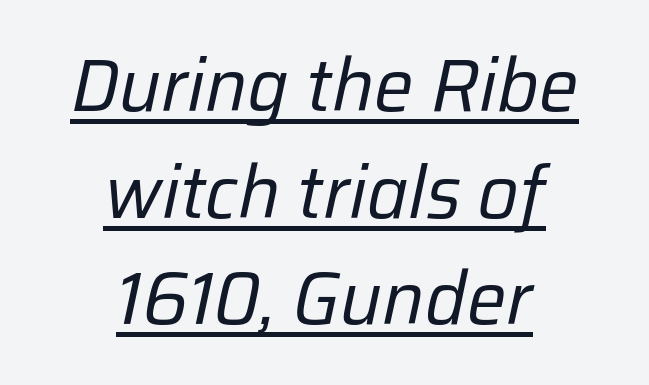
Q: Is the text bold? A: No.
Q: Is the text italic (slanted)? A: Yes, it leans right by about 12 degrees.
Q: Is the text underlined? A: Yes.
Q: How is the paragraph aligned? A: Centered.
Q: Is the spacing between letters normal or unusually wide? A: Normal.
Q: Is the spacing between lines tight, normal or loose? A: Normal.
Q: Width (condensed, normal, or wide)? A: Normal.
Q: Stroke contrast? A: Low.
Q: x-height? A: Medium.
Q: Monospaced? A: No.
